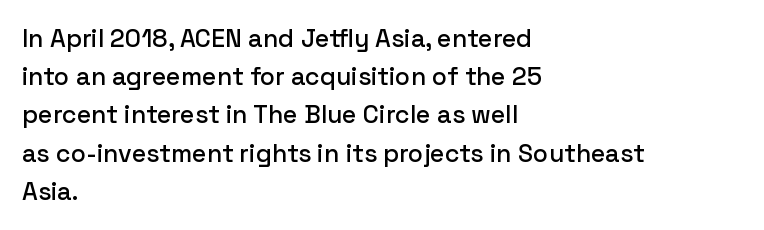
Descenders hang freely into open space. Teacher's note: observe the even left margin — that is flush-left alignment. The vertical gap from one line to the next is medium. If you drew a line through each stem, it would be perfectly vertical. The letters sit at their default tracking, neither squeezed nor spread.
